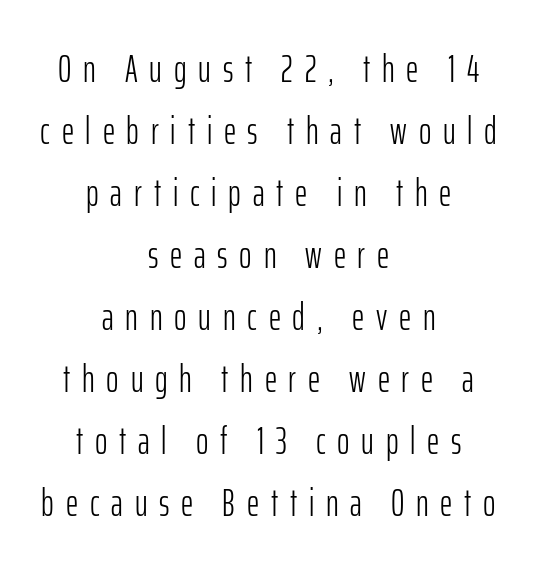
{"serif": "no", "italic": "no", "bold": "no", "weight": "light", "width": "condensed", "stroke_contrast": "low", "x_height": "medium", "monospaced": "no", "underline": "no", "align": "center", "line_spacing": "normal", "line_spacing_ratio": 1.63, "letter_spacing": "wide", "letter_spacing_em": 0.31, "glyph_px": 38}
